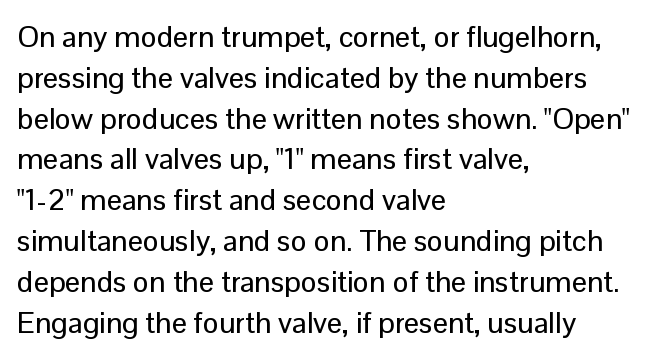
The image shows 30 px sans-serif type, upright; set left-aligned, normal line spacing (1.36x), normal letter spacing, not underlined; low stroke contrast and a medium x-height.
